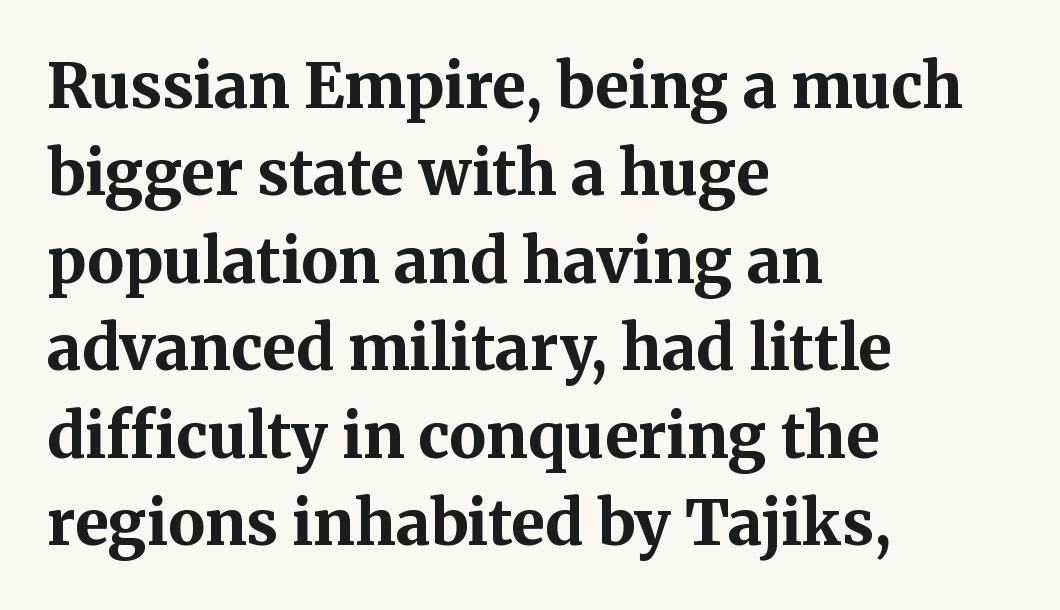
{"serif": "yes", "italic": "no", "bold": "yes", "weight": "bold", "width": "normal", "stroke_contrast": "medium", "x_height": "medium", "monospaced": "no", "underline": "no", "align": "left", "line_spacing": "normal", "line_spacing_ratio": 1.41, "letter_spacing": "normal", "letter_spacing_em": 0.0, "glyph_px": 62}
